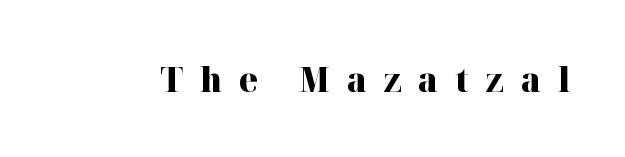
Type without underlining. Proportional: the letters do not fall into vertical columns. The axis of the letterforms is exactly vertical. Look at the tracking — it's clearly loosened, letters drifting apart. Note: serifs present on the glyphs.
